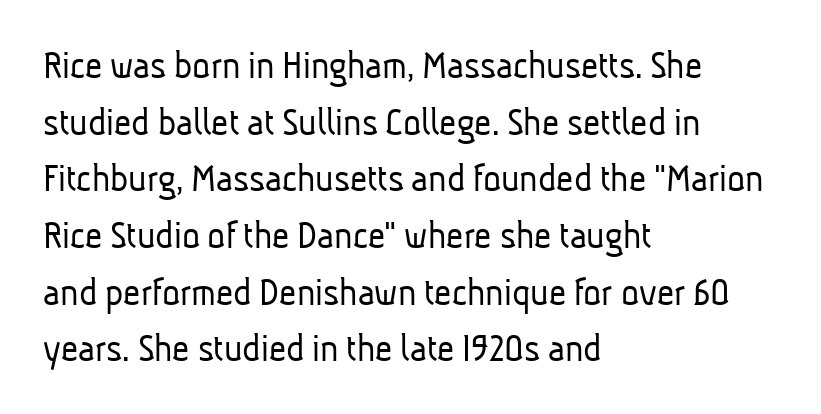
The lines sit at an ordinary, default distance from one another. A typesetter would call this proportional, since set widths differ per character. Weight: not bold — regular or lighter. Any mark beneath the type? The region is blank. The type family on display is of the sans-serif kind. Tracking here is standard; glyphs follow each other at the usual distance.
